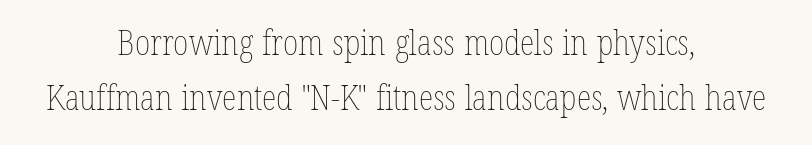
Is this a heavy cut? Hardly; it is regular or lighter. Clear beneath every line of the passage. The horizontal fit of the characters is conventional and even. Vertically, the passage feels balanced, rows spaced as you'd expect. Teacher's note: observe the equal gaps on both sides — that is centered alignment. Think of a printed novel: that variable character pitch is what you see here.
